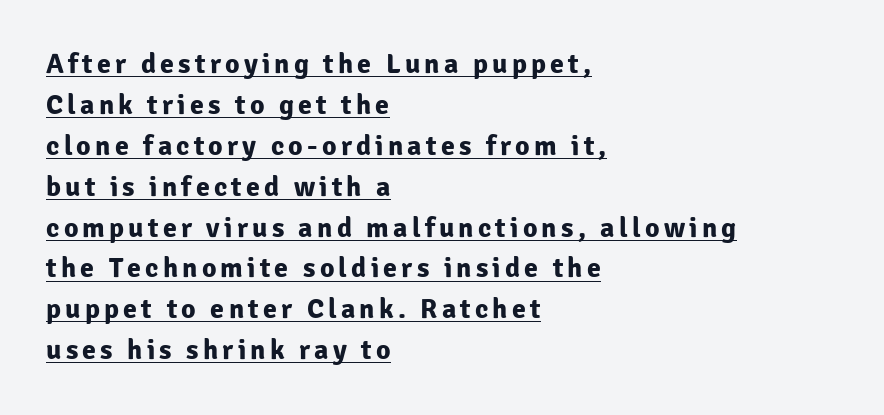
Each letter's strokes conclude bluntly, with no projecting serifs. Spacing verdict: proportional, widths tailored to each character. The face used here appears with an underline applied. In terms of leading, this rendering sits right in the middle. The rendering anchors every line to the left-hand side. Strokes here are thick enough to call this a true bold.
